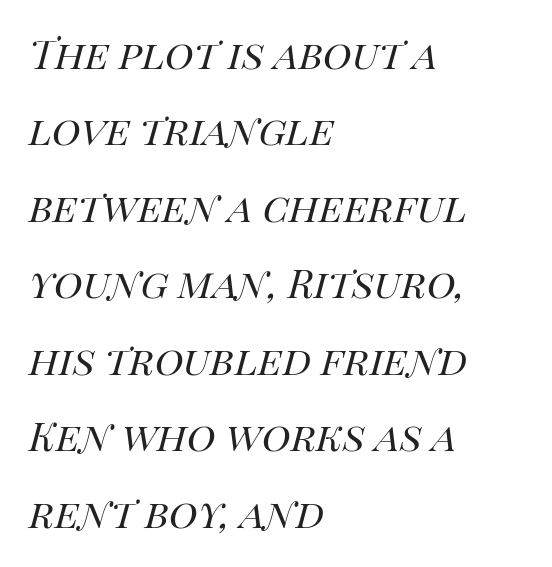
Each letter keeps its own natural width here, so spacing adapts to shape. Each new line begins a customary step beneath the previous one. The tracking reads as untouched default to a designer's eye. The typography opts for an oblique posture over an upright one. Has an underline been added? It has not.
